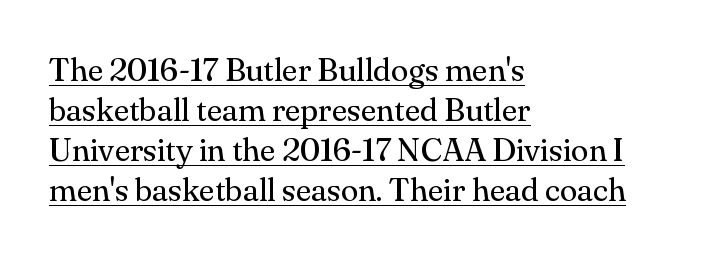
The image shows 32 px regular-weight serif type, upright; set left-aligned, normal line spacing (1.25x), normal letter spacing, underlined; medium stroke contrast and a small x-height.
